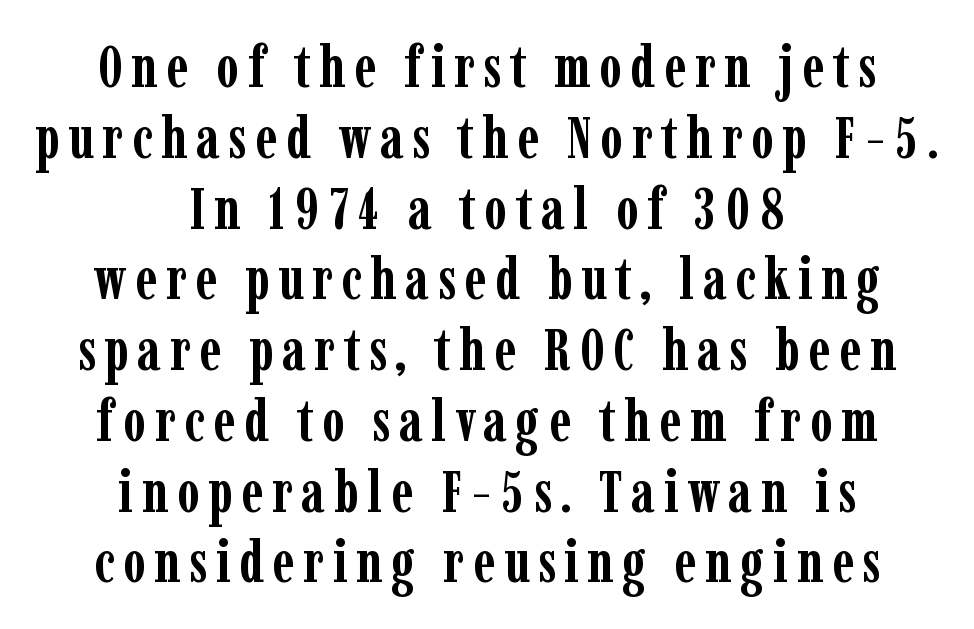
The image shows 58 px semibold, condensed serif type, upright; set centered, line spacing 1.22x, not underlined; low stroke contrast and a medium x-height.
